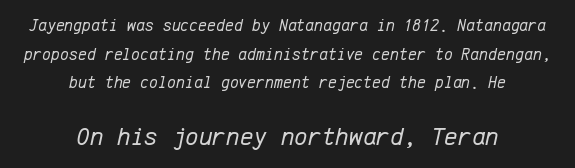
Rows of type keep a routine distance in the vertical direction. Decoration check: the copy has no underline. These lines keep a tight, regular rhythm from letter to letter. Horizontal alignment here is central, giving a formal, balanced look. Looking at the ascenders, they clearly lean.
